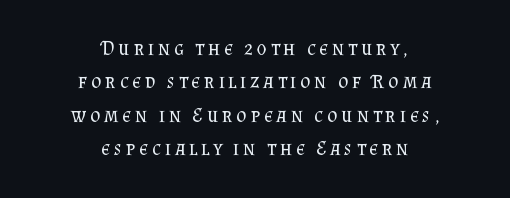
The image shows 20 px text type, upright; set centered, normal line spacing (1.67x), not underlined.
